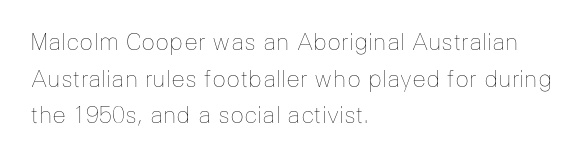
{"italic": "no", "bold": "no", "underline": "no", "align": "left", "line_spacing": "normal", "line_spacing_ratio": 1.59, "letter_spacing": "normal", "letter_spacing_em": 0.0, "glyph_px": 23}
